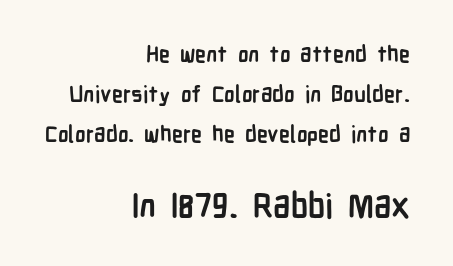
Q: Is the text bold? A: Yes.
Q: Is the text italic (slanted)? A: No, it is upright.
Q: Is the typeface a serif or a sans-serif typeface? A: Sans-serif.
Q: Is the text underlined? A: No.
Q: How is the paragraph aligned? A: Right-aligned.
Q: Is the spacing between letters normal or unusually wide? A: Normal.
Q: Which block of text is set in a larger size, the first (top) or the second (bottom)? A: The second (bottom) one.
Q: Width (condensed, normal, or wide)? A: Condensed.
Q: Stroke contrast? A: Low.
Q: x-height? A: Medium.
Q: Monospaced? A: No.
